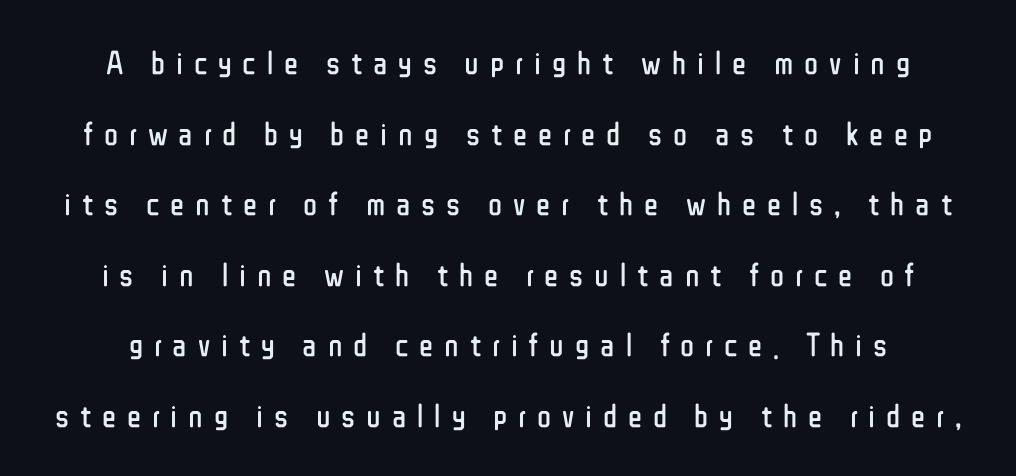
Looks like regular typesetting: each glyph gets only the width it needs. Vertical strokes here are truly vertical. Inter-character spacing is expanded well beyond the font's built-in metrics. Leading: increased.
